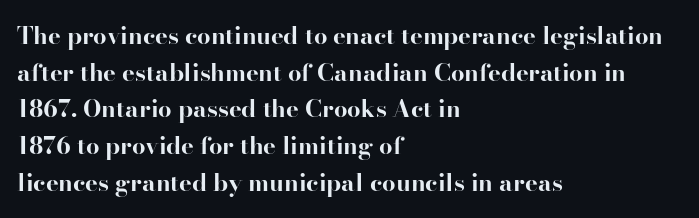
A typesetter would call this zero additional tracking. The letters stand upright; this is a roman face. Regular leading. The passage is arranged the way most books set body copy — flush left. Rule under the text: the space is simply empty. Strokes here are thick enough to call this a true bold.
